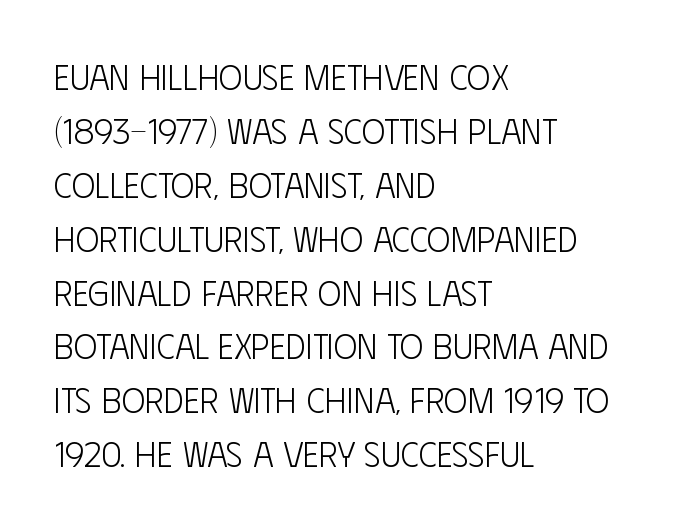
{"serif": "no", "italic": "no", "bold": "no", "weight": "light", "width": "condensed", "stroke_contrast": "low", "x_height": "large", "monospaced": "no", "underline": "no", "align": "left", "line_spacing": "normal", "line_spacing_ratio": 1.54, "letter_spacing": "normal", "letter_spacing_em": 0.0, "glyph_px": 35}
